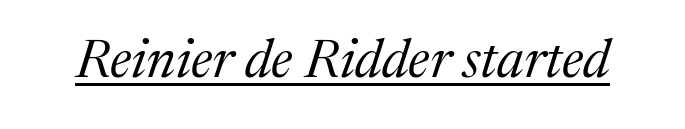
Q: Is the text bold? A: No.
Q: Is the text italic (slanted)? A: Yes, it leans right by about 17 degrees.
Q: Is the typeface a serif or a sans-serif typeface? A: Serif.
Q: Is the text underlined? A: Yes.
Q: Is the spacing between letters normal or unusually wide? A: Normal.
Q: Width (condensed, normal, or wide)? A: Normal.
Q: Stroke contrast? A: Medium.
Q: x-height? A: Medium.
Q: Monospaced? A: No.
